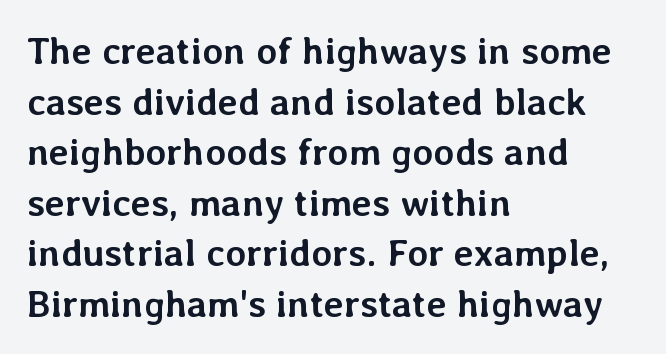
{"italic": "no", "bold": "yes", "weight": "semibold", "width": "normal", "stroke_contrast": "low", "x_height": "medium", "monospaced": "no", "underline": "no", "align": "left", "line_spacing": "normal", "line_spacing_ratio": 1.33, "letter_spacing": "normal", "letter_spacing_em": 0.0, "glyph_px": 38}
